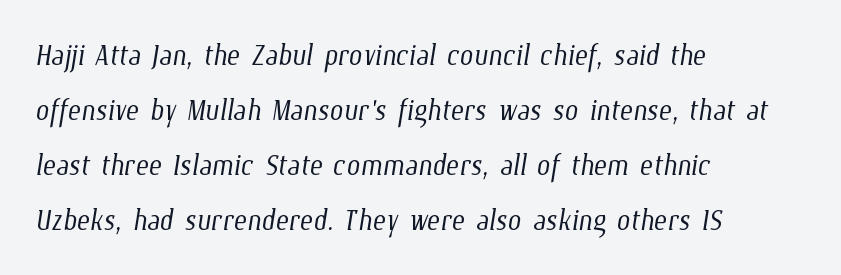
{"bold": "no", "weight": "light", "width": "condensed", "stroke_contrast": "low", "x_height": "medium", "monospaced": "no", "underline": "no", "align": "left", "line_spacing": "normal", "line_spacing_ratio": 1.41, "letter_spacing": "normal", "letter_spacing_em": 0.0, "glyph_px": 39}
